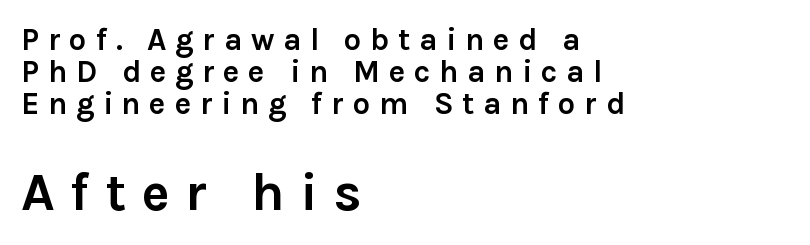
Q: Is the text bold? A: Yes.
Q: Is the text italic (slanted)? A: No, it is upright.
Q: Is the typeface a serif or a sans-serif typeface? A: Sans-serif.
Q: Is the text underlined? A: No.
Q: How is the paragraph aligned? A: Left-aligned.
Q: Is the spacing between letters normal or unusually wide? A: Unusually wide.
Q: Is the spacing between lines tight, normal or loose? A: Tight.
Q: Which block of text is set in a larger size, the first (top) or the second (bottom)? A: The second (bottom) one.
Q: Width (condensed, normal, or wide)? A: Normal.
Q: Stroke contrast? A: Low.
Q: x-height? A: Medium.
Q: Monospaced? A: No.
